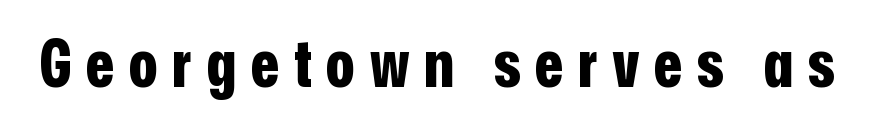
The rendering uses natural spacing where letterforms have individual widths. Lines of text with bare space underneath. In terms of weight, the rendering is a true, heavy bold. The rendering inserts visible extra space after every character. This rendering employs a face without finishing strokes, i.e., a sans-serif. Vertical strokes here are truly vertical.
